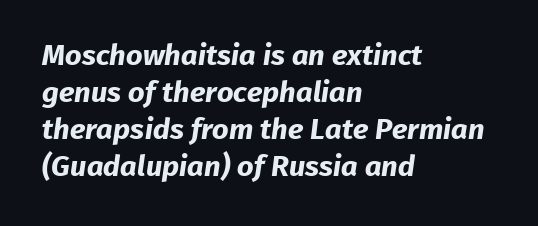
The image shows 29 px bold sans-serif type; set left-aligned, normal line spacing (1.28x), normal letter spacing, not underlined; low stroke contrast and a medium x-height.
